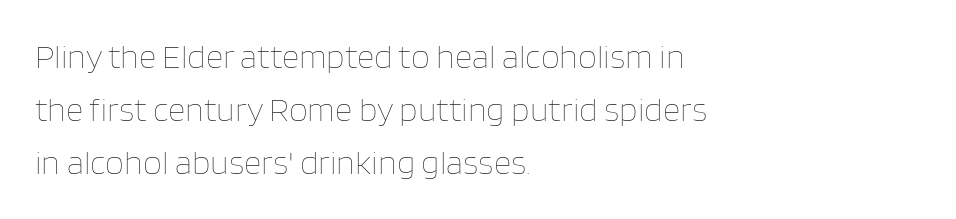
{"italic": "no", "bold": "no", "weight": "thin", "width": "normal", "stroke_contrast": "low", "x_height": "large", "monospaced": "no", "underline": "no", "align": "left", "line_spacing": "normal", "line_spacing_ratio": 1.56, "letter_spacing": "normal", "letter_spacing_em": 0.0, "glyph_px": 34}
